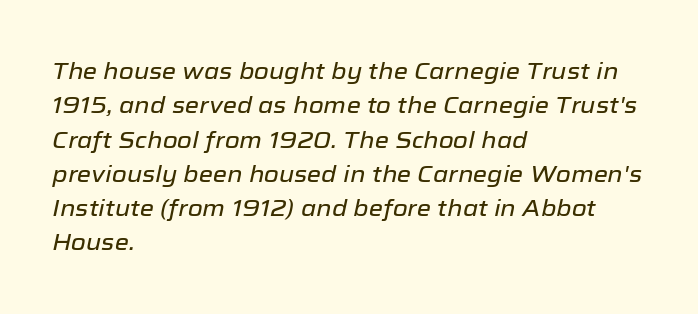
{"italic": "yes", "lean": "right", "slant_degrees": 12, "underline": "no", "align": "left", "line_spacing": "normal", "line_spacing_ratio": 1.49, "letter_spacing": "normal", "letter_spacing_em": 0.0, "glyph_px": 23}
